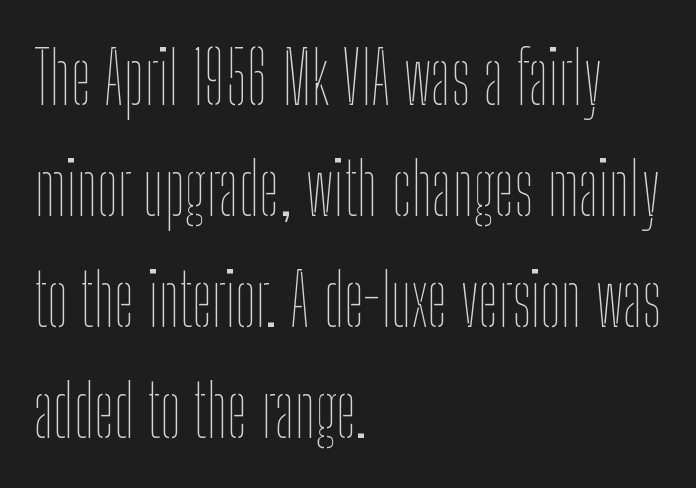
{"italic": "no", "bold": "no", "weight": "thin", "width": "condensed", "stroke_contrast": "low", "x_height": "medium", "monospaced": "no", "underline": "no", "align": "left", "line_spacing": "normal", "line_spacing_ratio": 1.54, "letter_spacing": "normal", "letter_spacing_em": 0.0, "glyph_px": 72}
